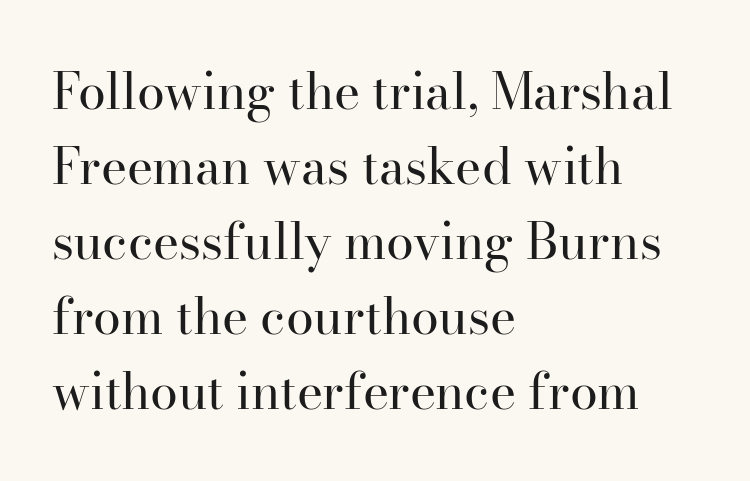
{"serif": "yes", "italic": "no", "bold": "no", "weight": "regular", "width": "normal", "stroke_contrast": "high", "x_height": "small", "monospaced": "no", "underline": "no", "align": "left", "line_spacing": "normal", "line_spacing_ratio": 1.5, "letter_spacing": "normal", "letter_spacing_em": 0.0, "glyph_px": 50}
